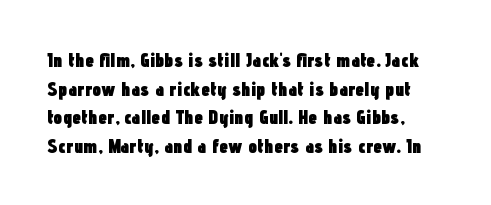
{"italic": "no", "bold": "yes", "underline": "no", "align": "left", "line_spacing": "normal", "line_spacing_ratio": 1.43, "letter_spacing": "normal", "letter_spacing_em": 0.0, "glyph_px": 20}
